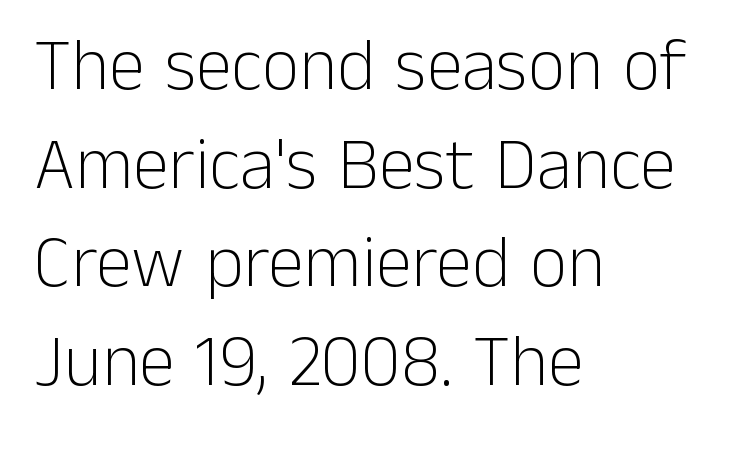
This rendering leaves character spacing at its baseline value. No word sits above an underline. No feet cap the strokes, marking this as sans-serif type. The strokes carry an ordinary text weight at most.
